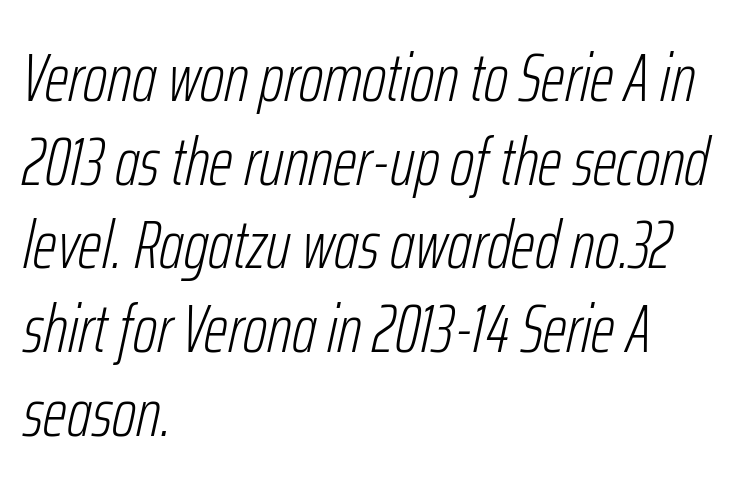
The image shows 68 px light, condensed type, italic (leaning right); set left-aligned, line spacing 1.23x, normal letter spacing, not underlined; low stroke contrast and a medium x-height.
